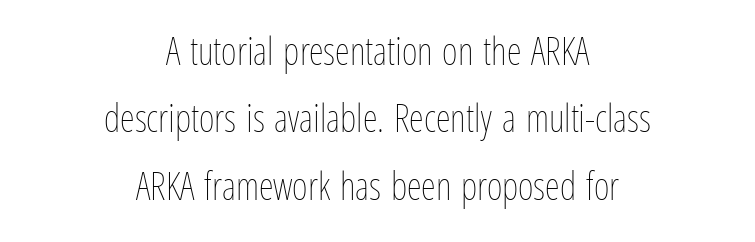
Neither beginnings nor endings align; midpoints do. This sample has the flowing, uneven cadence of proportional lettering. The lettering stays uniformly vertical, giving the passage a roman look. Tracking value appears to be zero — textbook default spacing. Lines of text with bare space underneath. The passage shown is not bold in any degree.
